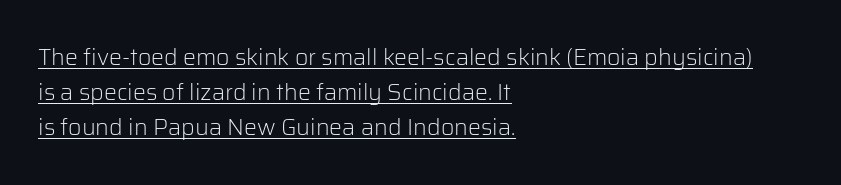
{"italic": "no", "bold": "no", "underline": "yes", "align": "left", "line_spacing": "normal", "line_spacing_ratio": 1.53, "letter_spacing": "normal", "letter_spacing_em": 0.0, "glyph_px": 23}
